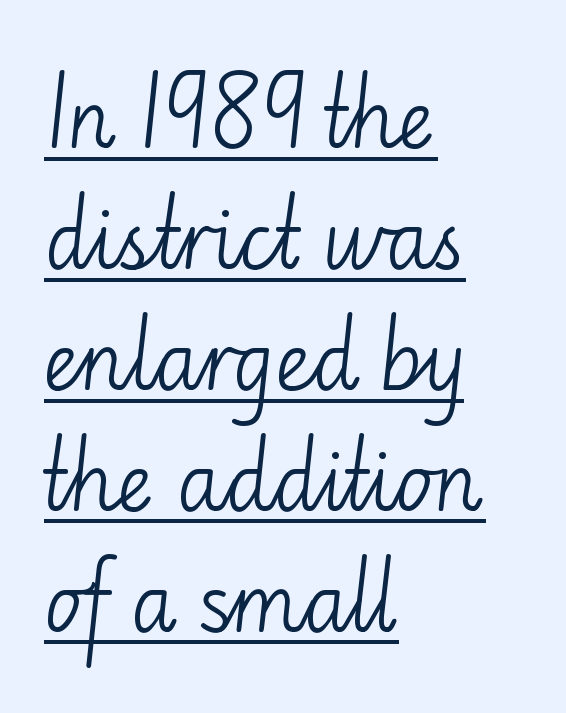
{"serif": "no", "bold": "no", "weight": "light", "width": "normal", "stroke_contrast": "low", "x_height": "small", "monospaced": "no", "underline": "yes", "align": "left", "line_spacing": "normal", "line_spacing_ratio": 1.55, "letter_spacing": "normal", "letter_spacing_em": 0.0, "glyph_px": 78}
